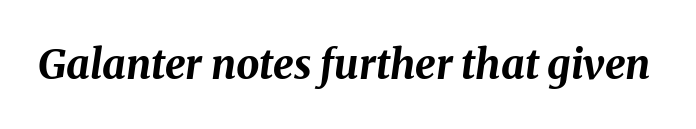
The image shows 41 px bold type, italic (leaning right); set normal letter spacing, not underlined; medium stroke contrast and a medium x-height.
